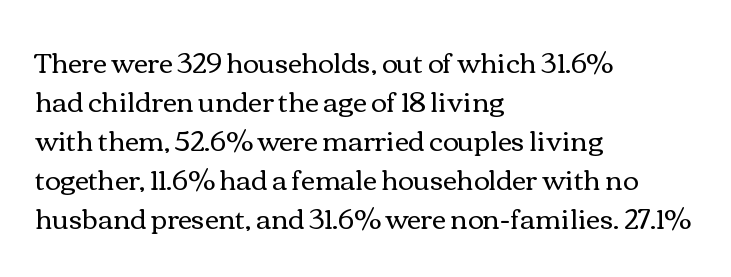
The image shows 27 px text type, upright; set left-aligned, normal line spacing (1.44x), normal letter spacing, not underlined.
